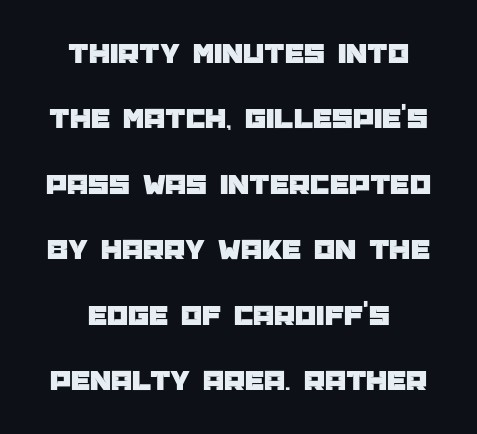
The image shows 30 px sans-serif type, upright; set centered, loose line spacing (2.18x), normal letter spacing, not underlined; low stroke contrast and a large x-height.
